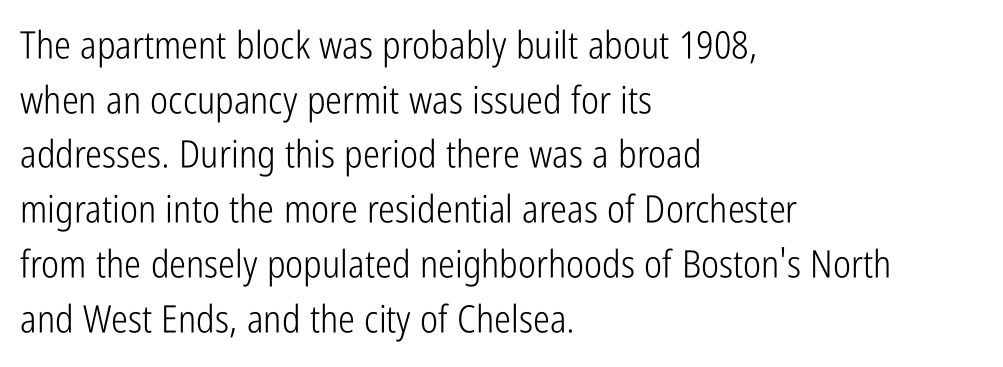
{"serif": "no", "italic": "no", "bold": "no", "weight": "light", "width": "condensed", "stroke_contrast": "low", "x_height": "medium", "monospaced": "no", "underline": "no", "align": "left", "line_spacing": "normal", "line_spacing_ratio": 1.44, "letter_spacing": "normal", "letter_spacing_em": 0.0, "glyph_px": 38}
